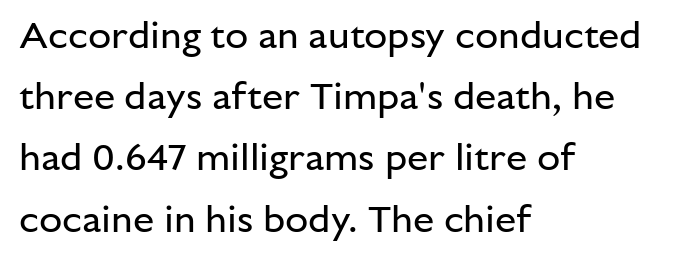
Q: Is the text bold? A: No.
Q: Is the text italic (slanted)? A: No, it is upright.
Q: Is the typeface a serif or a sans-serif typeface? A: Sans-serif.
Q: Is the text underlined? A: No.
Q: How is the paragraph aligned? A: Left-aligned.
Q: Is the spacing between letters normal or unusually wide? A: Normal.
Q: Is the spacing between lines tight, normal or loose? A: Normal.
Q: Width (condensed, normal, or wide)? A: Normal.
Q: Stroke contrast? A: Low.
Q: x-height? A: Medium.
Q: Monospaced? A: No.
